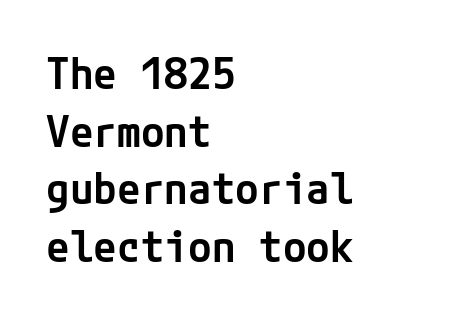
Q: Is the text bold? A: Semi-bold.
Q: Is the text italic (slanted)? A: No, it is upright.
Q: Is the typeface a serif or a sans-serif typeface? A: Sans-serif.
Q: Is the text underlined? A: No.
Q: How is the paragraph aligned? A: Left-aligned.
Q: Is the spacing between letters normal or unusually wide? A: Normal.
Q: Is the spacing between lines tight, normal or loose? A: Normal.
Q: Width (condensed, normal, or wide)? A: Normal.
Q: Stroke contrast? A: Low.
Q: x-height? A: Medium.
